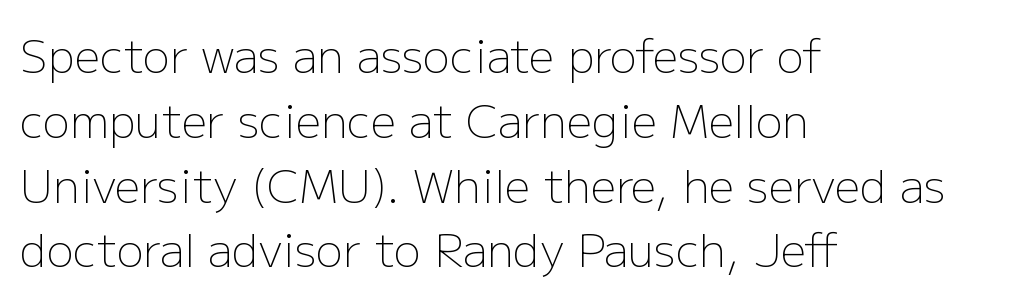
Alignment: flush left. In terms of letterspacing, this is plain default setting. Letterform terminals end flat and unadorned throughout the passage. In terms of posture, this sample is upright.
